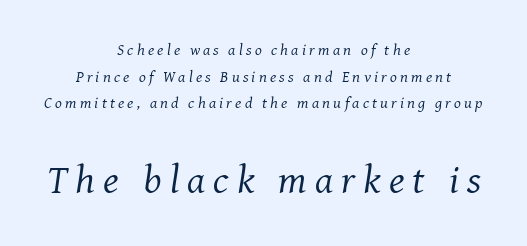
{"serif": "yes", "italic": "yes", "lean": "right", "slant_degrees": 8, "bold": "no", "weight": "regular", "width": "normal", "stroke_contrast": "medium", "x_height": "medium", "monospaced": "no", "underline": "no", "align": "center", "line_spacing": "normal", "line_spacing_ratio": 1.67, "letter_spacing": "wide", "letter_spacing_em": 0.2, "larger_block": "second", "size_ratio": 2.5, "glyph_px": 40}
